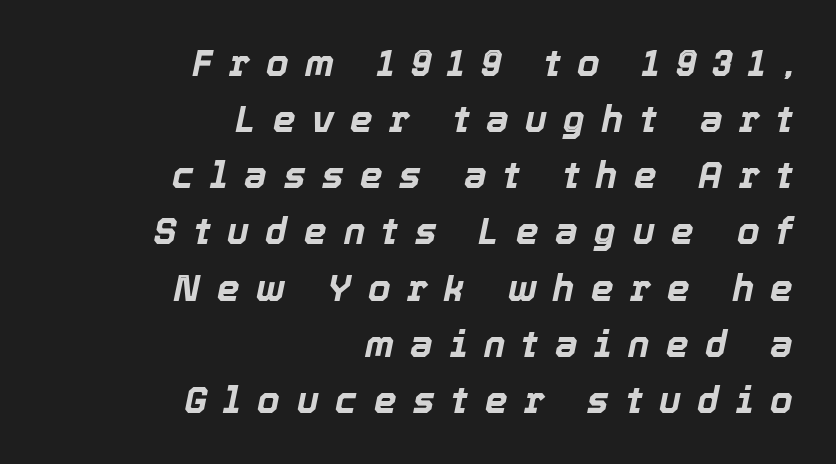
These lines were composed using italics. The words here are not underlined. The compositor pushed each line to the right boundary. Compared with typical body copy, the letter spacing here is much looser. Note the varied advance widths — an 'i' is clearly narrower than an 'm'.
